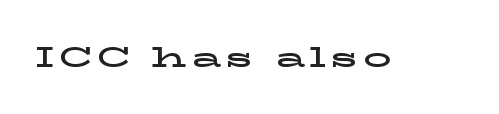
{"serif": "yes", "italic": "no", "width": "wide", "stroke_contrast": "low", "x_height": "medium", "monospaced": "no", "underline": "no", "glyph_px": 28}
